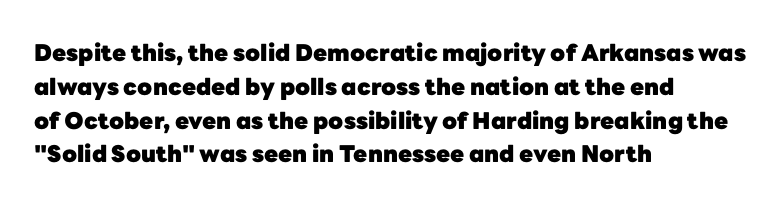
Q: Is the text bold? A: Yes.
Q: Is the text italic (slanted)? A: No, it is upright.
Q: Is the text underlined? A: No.
Q: How is the paragraph aligned? A: Left-aligned.
Q: Is the spacing between letters normal or unusually wide? A: Normal.
Q: Is the spacing between lines tight, normal or loose? A: Normal.
